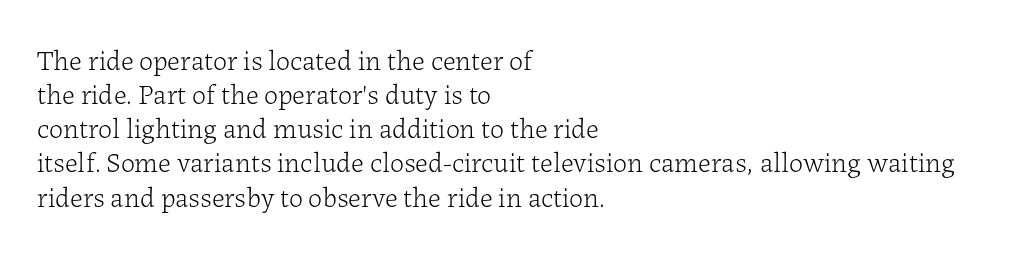
The image shows 28 px light serif type, upright; set left-aligned, line spacing 1.22x, normal letter spacing, not underlined; low stroke contrast and a medium x-height.
